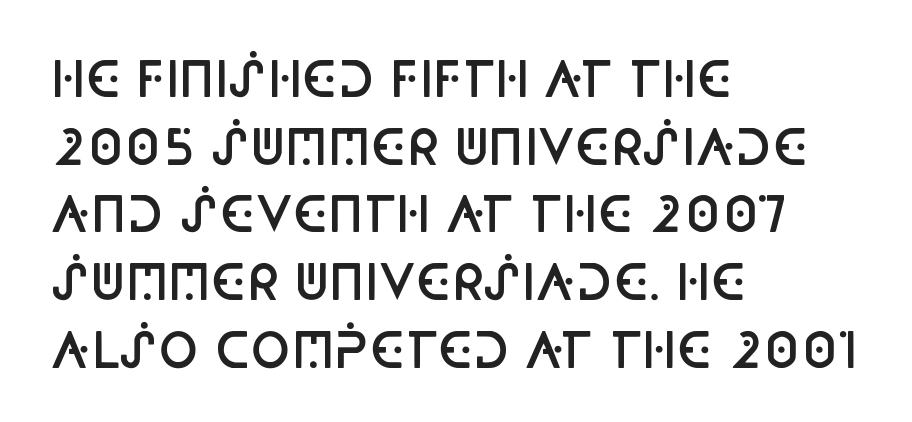
Q: Is the text bold? A: Semi-bold.
Q: Is the text italic (slanted)? A: No, it is upright.
Q: Is the typeface a serif or a sans-serif typeface? A: Sans-serif.
Q: Is the text underlined? A: No.
Q: How is the paragraph aligned? A: Left-aligned.
Q: Is the spacing between letters normal or unusually wide? A: Normal.
Q: Is the spacing between lines tight, normal or loose? A: Normal.
Q: Width (condensed, normal, or wide)? A: Condensed.
Q: Stroke contrast? A: Low.
Q: x-height? A: Large.
Q: Monospaced? A: No.
